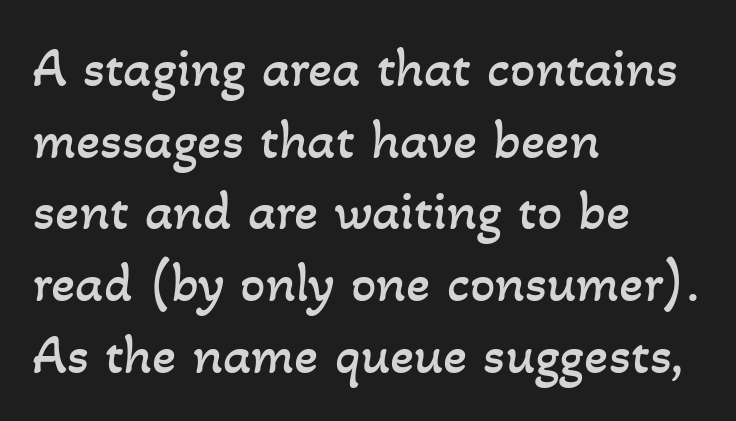
The image shows 56 px regular-weight type; set left-aligned, normal line spacing (1.28x), normal letter spacing, not underlined; low stroke contrast and a small x-height.
